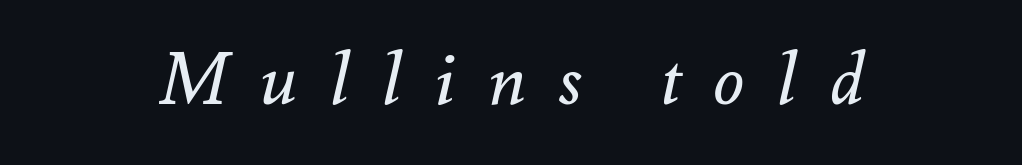
{"italic": "yes", "lean": "right", "slant_degrees": 12, "bold": "no", "weight": "regular", "width": "normal", "stroke_contrast": "medium", "x_height": "small", "monospaced": "no", "underline": "no", "align": "center", "letter_spacing": "wide", "letter_spacing_em": 0.46, "glyph_px": 71}
